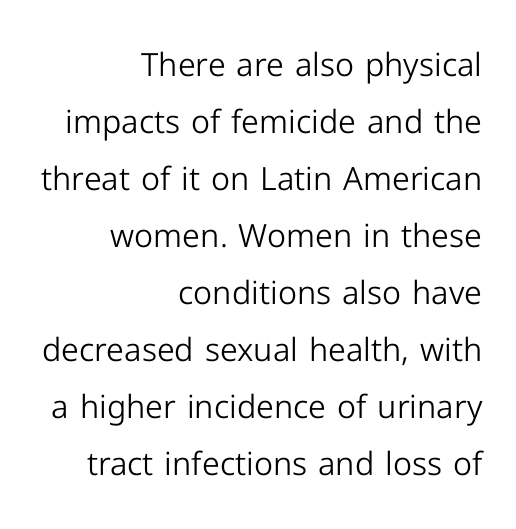
The image shows 32 px light sans-serif type, upright; set right-aligned, line spacing 1.78x, normal letter spacing, not underlined; low stroke contrast and a medium x-height.
